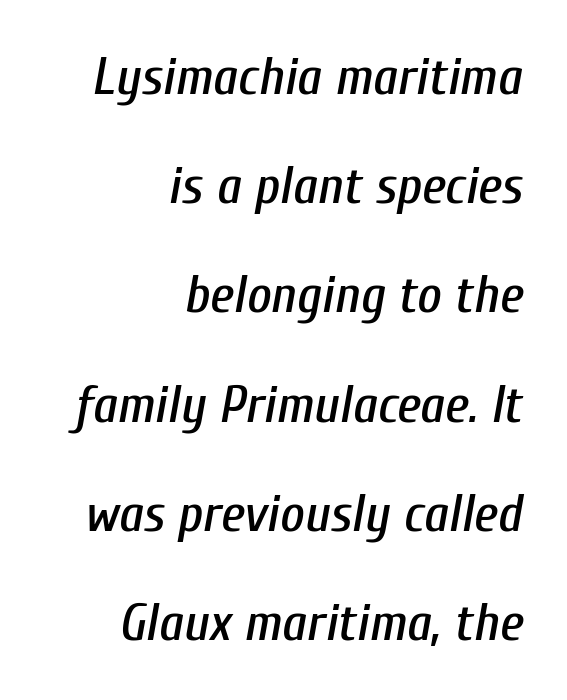
Q: Is the text italic (slanted)? A: Yes, it leans right by about 10 degrees.
Q: Is the text underlined? A: No.
Q: How is the paragraph aligned? A: Right-aligned.
Q: Is the spacing between letters normal or unusually wide? A: Normal.
Q: Is the spacing between lines tight, normal or loose? A: Loose.
Q: Width (condensed, normal, or wide)? A: Condensed.
Q: Stroke contrast? A: Low.
Q: x-height? A: Medium.
Q: Monospaced? A: No.
